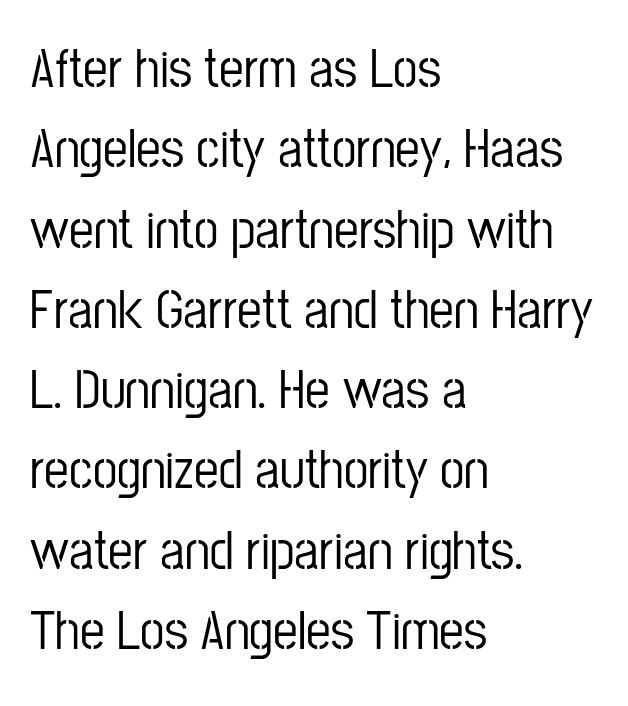
The letters advance in unequal steps, a hallmark of proportional type. The specimen omits any rule beneath the text block's lines. Honestly, the row spacing looks completely unremarkable. Letterform terminals end flat and unadorned throughout the passage.
